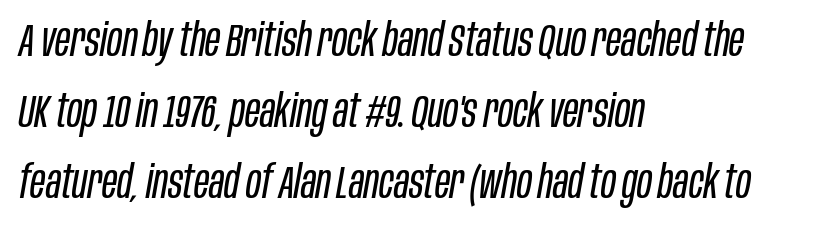
Anything drawn beneath the words? Only blank space. The letters look calm and open, with moderate or lighter stems. The specimen reads as italic at a glance. This sample has the flowing, uneven cadence of proportional lettering. Layout note: lines flush left. Nothing unusual about the tracking: characters are spaced as the font intends.
